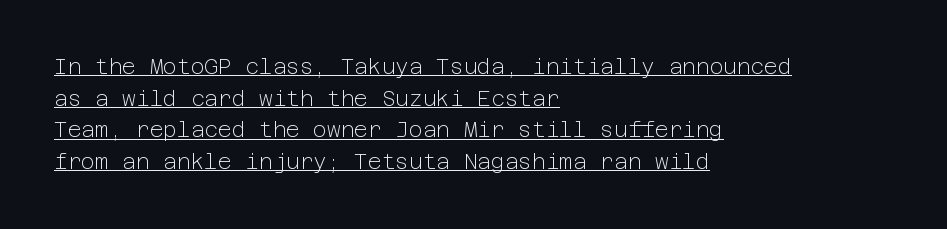
Q: Is the text bold? A: No.
Q: Is the text italic (slanted)? A: No, it is upright.
Q: Is the text underlined? A: Yes.
Q: How is the paragraph aligned? A: Left-aligned.
Q: Is the spacing between letters normal or unusually wide? A: Normal.
Q: Is the spacing between lines tight, normal or loose? A: Normal.
